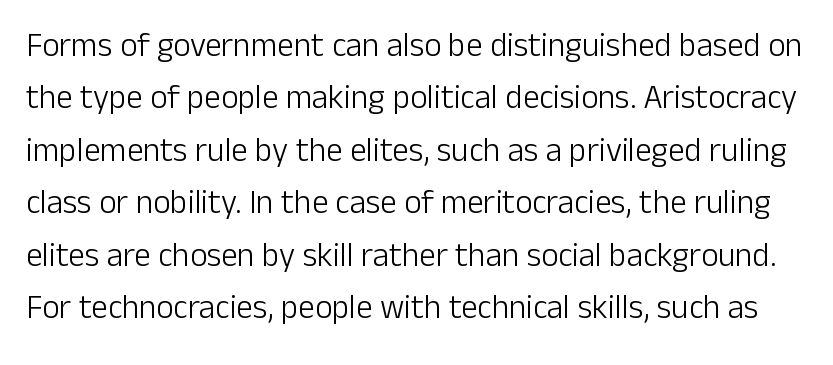
Reading down the column, the eye jumps a familiar distance to each next line. The face looks like a standard text weight, possibly lighter. The characters display no serif detailing; their extremities are plain. Each letter keeps its own natural width here, so spacing adapts to shape. The space directly below the letters is spotless. The specimen reads as upright at a glance.
